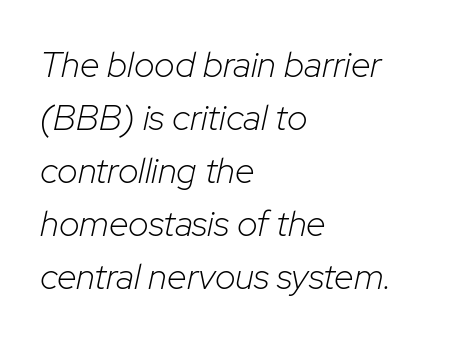
Q: Is the text bold? A: No.
Q: Is the text italic (slanted)? A: Yes, it leans right by about 12 degrees.
Q: Is the text underlined? A: No.
Q: How is the paragraph aligned? A: Left-aligned.
Q: Is the spacing between letters normal or unusually wide? A: Normal.
Q: Is the spacing between lines tight, normal or loose? A: Normal.
Q: Width (condensed, normal, or wide)? A: Normal.
Q: Stroke contrast? A: Low.
Q: x-height? A: Medium.
Q: Monospaced? A: No.
